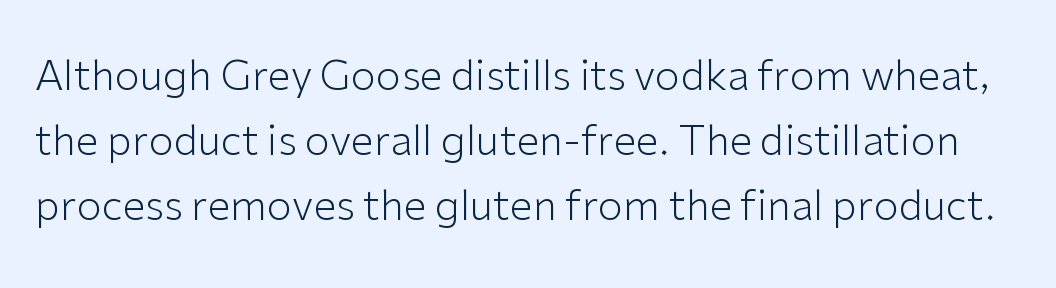
Do the characters align in a grid? No, the font is proportional. This is not heavy type; no bold has been used. Nobody drew a line under any word here. Grotesque or geometric, the face here clearly has no serifs. A roman cut, with each character standing at attention.
